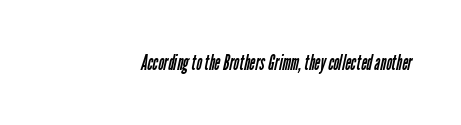
The image shows 22 px text type; set right-aligned, normal letter spacing, not underlined.
